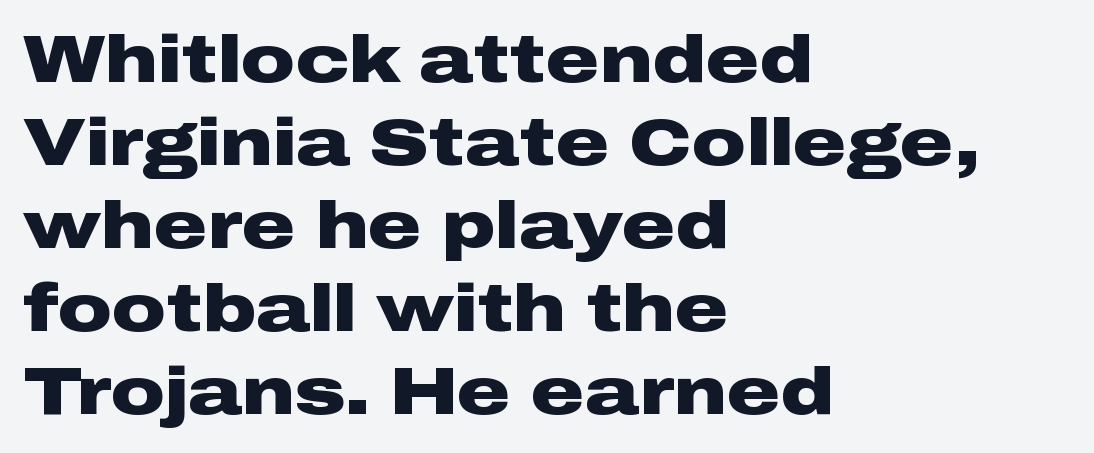
The image shows 67 px heavy, wide sans-serif type, upright; set left-aligned, line spacing 1.24x, normal letter spacing, not underlined; low stroke contrast and a medium x-height.
